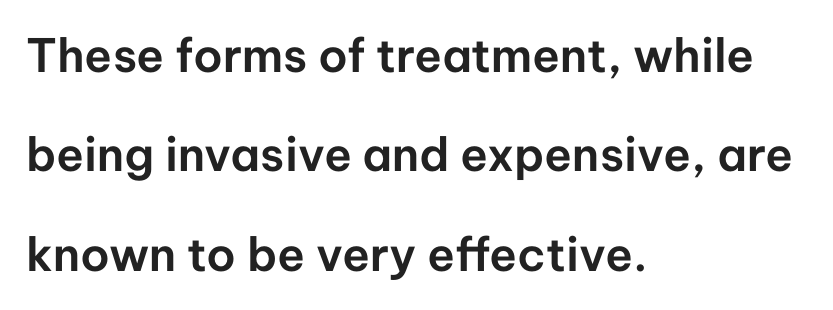
The image shows 46 px sans-serif type, upright; set left-aligned, loose line spacing (2.16x), normal letter spacing, not underlined; low stroke contrast and a medium x-height.
